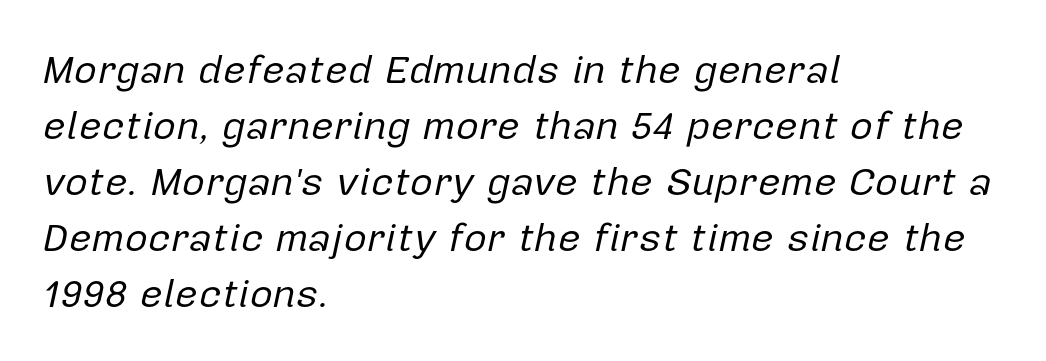
Normally led — the rows are evenly, conventionally spaced. Does the lettering tilt? It does — this is italic. Alignment: flush left. A light-to-regular cut is what we see here. Standard letterfit; no display-style spreading of the glyphs. Varying glyph widths throughout — classic text-font behaviour.
